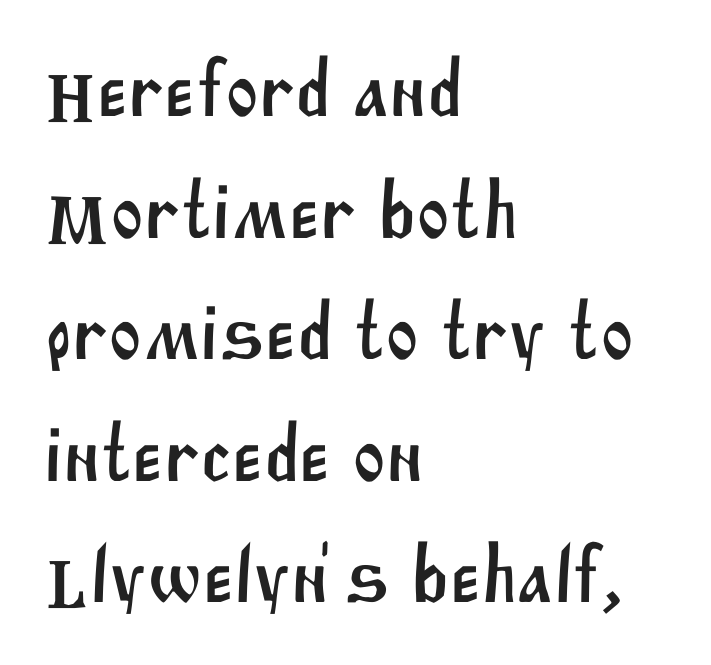
The image shows 80 px sans-serif type; set left-aligned, normal line spacing (1.52x), normal letter spacing, not underlined; medium stroke contrast and a large x-height.
